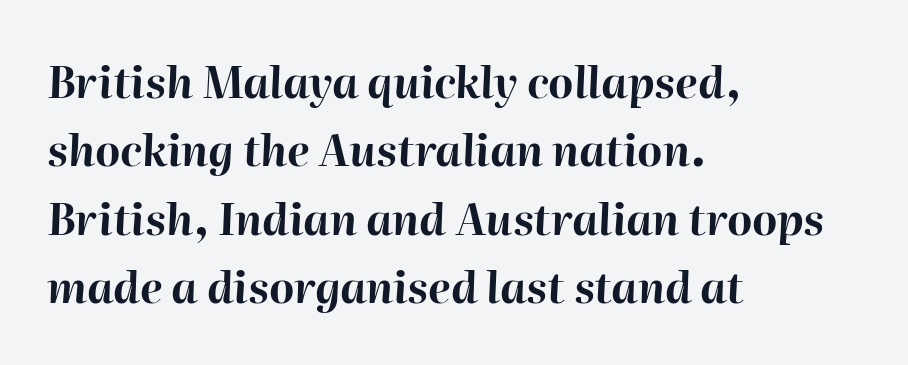
Q: Is the text bold? A: Yes.
Q: Is the text italic (slanted)? A: Yes, it leans right by about 2 degrees.
Q: Is the text underlined? A: No.
Q: How is the paragraph aligned? A: Left-aligned.
Q: Is the spacing between letters normal or unusually wide? A: Normal.
Q: Is the spacing between lines tight, normal or loose? A: Normal.
Q: Width (condensed, normal, or wide)? A: Normal.
Q: Stroke contrast? A: High.
Q: x-height? A: Medium.
Q: Monospaced? A: No.
